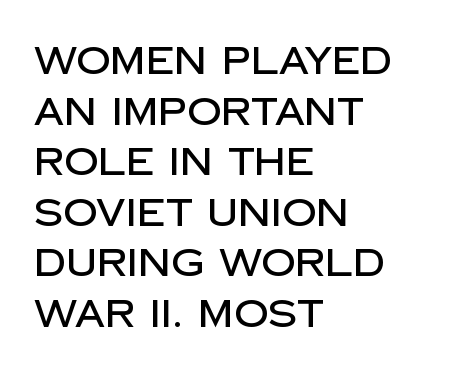
Leading: standard. Glyph-to-glyph distance matches everyday printed text. A bare baseline throughout the passage. Serifs: no, the terminals of the letterforms are clean.
